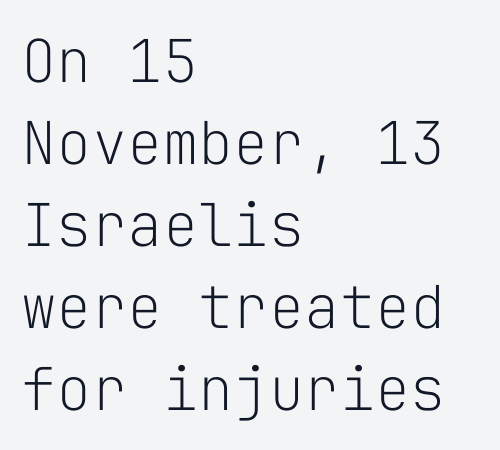
{"serif": "no", "italic": "no", "bold": "no", "weight": "light", "width": "normal", "stroke_contrast": "low", "x_height": "medium", "monospaced": "yes", "underline": "no", "align": "left", "line_spacing": "normal", "line_spacing_ratio": 1.39, "letter_spacing": "normal", "letter_spacing_em": 0.0, "glyph_px": 59}
